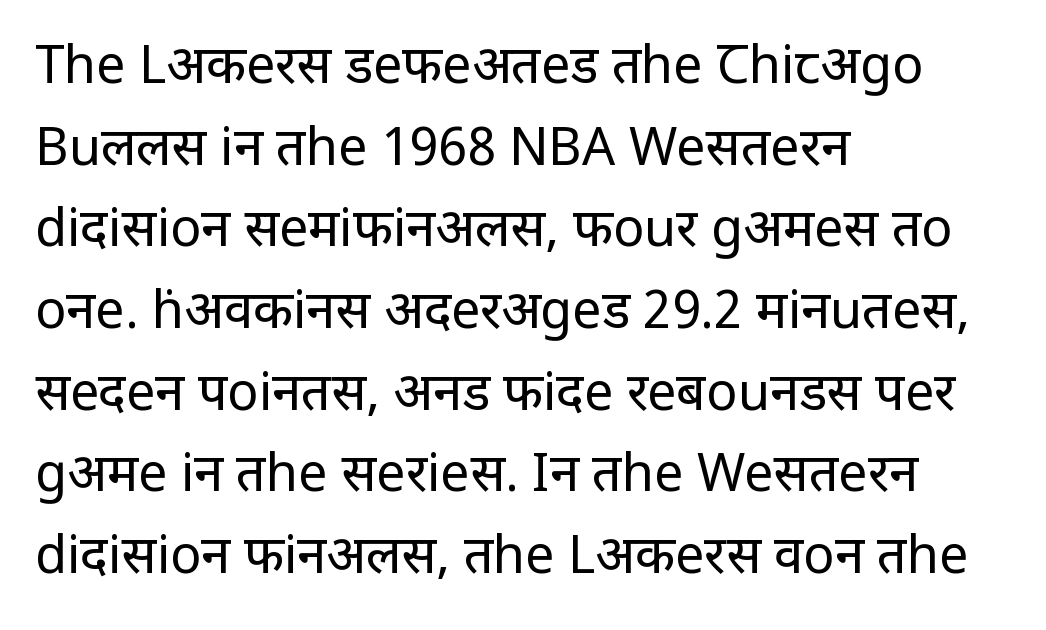
{"serif": "no", "italic": "no", "bold": "no", "weight": "regular", "width": "condensed", "stroke_contrast": "low", "x_height": "large", "monospaced": "no", "underline": "no", "align": "left", "line_spacing": "normal", "line_spacing_ratio": 1.57, "letter_spacing": "normal", "letter_spacing_em": 0.0, "glyph_px": 52}
